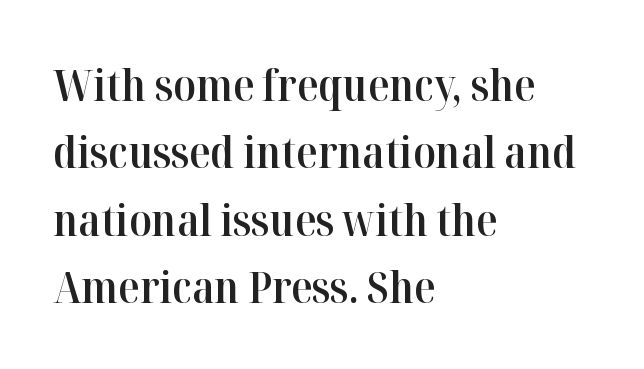
{"serif": "yes", "italic": "no", "bold": "semi", "weight": "semibold", "width": "normal", "stroke_contrast": "high", "x_height": "medium", "monospaced": "no", "underline": "no", "align": "left", "line_spacing": "normal", "line_spacing_ratio": 1.53, "letter_spacing": "normal", "letter_spacing_em": 0.0, "glyph_px": 44}
